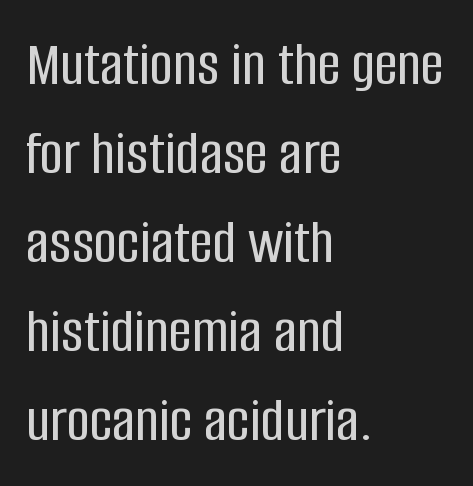
The image shows 64 px condensed sans-serif type, upright; set left-aligned, normal line spacing (1.39x), normal letter spacing, not underlined; low stroke contrast and a large x-height.
